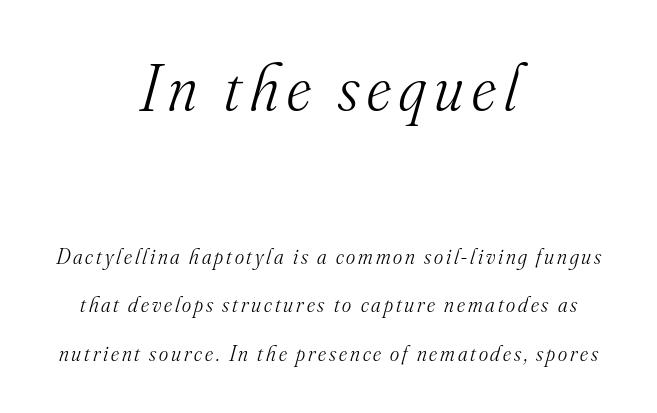
{"serif": "yes", "italic": "yes", "lean": "right", "slant_degrees": 16, "bold": "no", "weight": "light", "width": "normal", "stroke_contrast": "medium", "x_height": "small", "monospaced": "no", "underline": "no", "align": "center", "line_spacing": "loose", "line_spacing_ratio": 2.21, "larger_block": "first", "size_ratio": 2.95, "glyph_px": 65}
